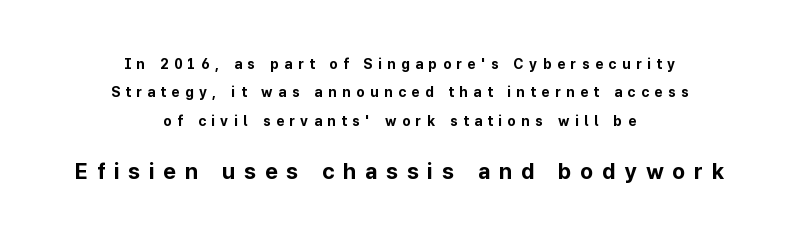
Q: Is the text bold? A: Yes.
Q: Is the text italic (slanted)? A: No, it is upright.
Q: Is the text underlined? A: No.
Q: How is the paragraph aligned? A: Centered.
Q: Is the spacing between letters normal or unusually wide? A: Unusually wide.
Q: Is the spacing between lines tight, normal or loose? A: Loose.
Q: Which block of text is set in a larger size, the first (top) or the second (bottom)? A: The second (bottom) one.
